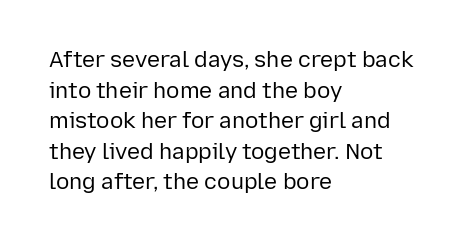
Here the glyphs are tracked normally, forming tight word shapes. This sample keeps an unexceptional amount of space between lines. Every character sits straight up, as roman type does. Each stroke keeps to a modest, everyday thickness or less. This rendering uses left alignment, leaving the right contour irregular. Descenders are the only things crossing below the line.
